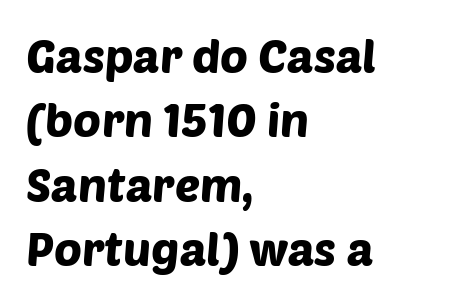
{"serif": "no", "width": "normal", "stroke_contrast": "low", "x_height": "large", "monospaced": "no", "underline": "no", "align": "left", "line_spacing": "normal", "line_spacing_ratio": 1.37, "letter_spacing": "normal", "letter_spacing_em": 0.0, "glyph_px": 47}
